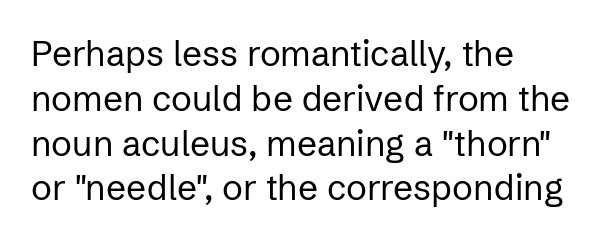
Alignment: flush left. Clear beneath every line of the passage. Posture: straight, roman, zero tilt. This reads as an unemphasized weight, regular at the heaviest. A typesetter would label this face a sans. Honestly, the letter spacing is just normal — you wouldn't notice it.
